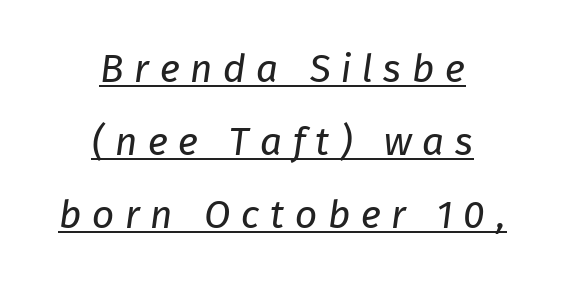
The image shows 39 px regular-weight sans-serif type; set centered, line spacing 1.87x, unusually wide letter spacing (+0.27 em), underlined; low stroke contrast and a medium x-height.
